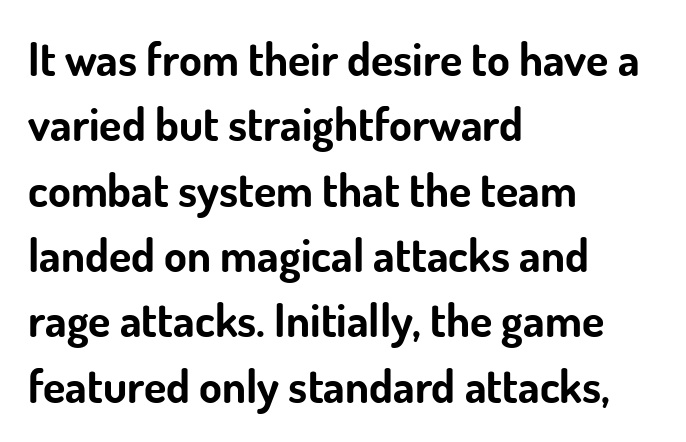
Heft: maximum for text — a bold. A typesetter would label this face a sans. The paragraph has a hard left edge and a soft right edge. How would I describe the line gaps? Plain and ordinary. No word sits above an underline. Every character sits straight up, as roman type does.
